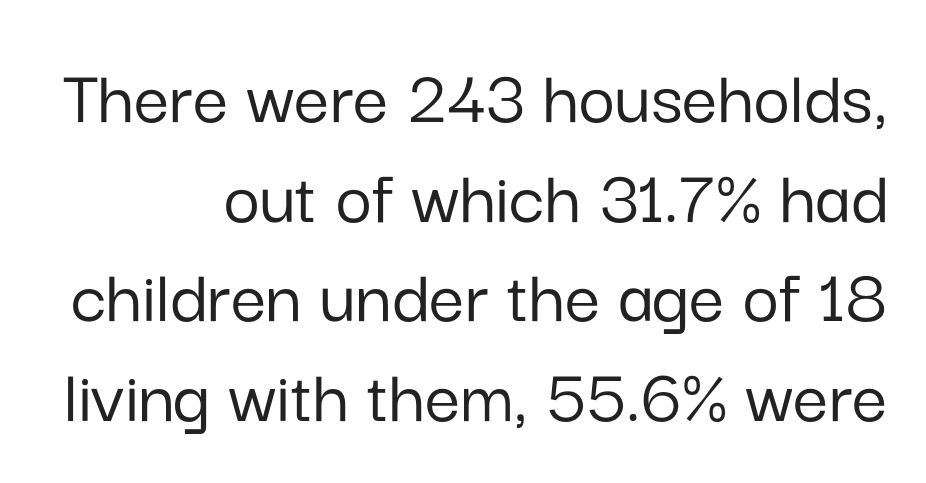
The image shows 79 px sans-serif type, upright; set right-aligned, normal line spacing (1.26x), normal letter spacing, not underlined; low stroke contrast and a medium x-height.
